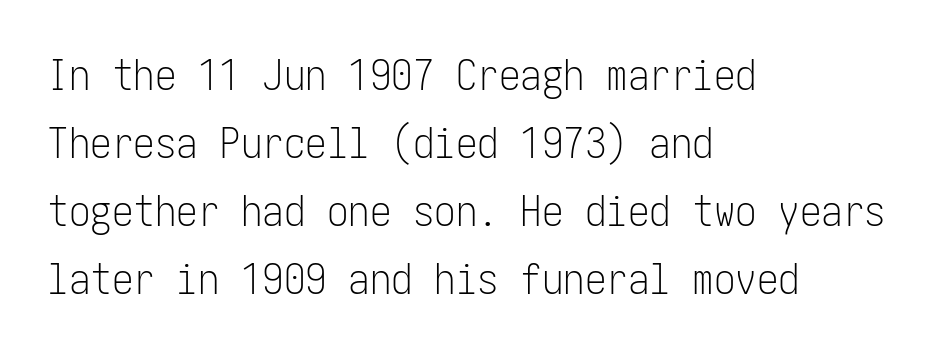
Typeset ragged right — the left edge is the straight one. Is the type heavy? It reads as light-to-regular instead. No feet cap the strokes, marking this as sans-serif type. How would I describe the line gaps? Plain and ordinary. Default kerning and tracking; the words read as compact shapes.
